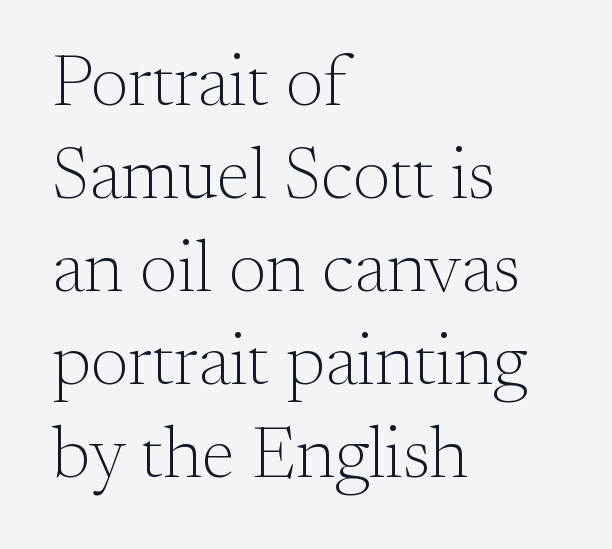
The letters carry serifs — small finishing strokes at the ends of their stems. The specimen omits any rule beneath the text block's lines. The horizontal fit of the characters is conventional and even. Style check: upright. Does the copy run flush right? No — it runs flush left. The font is comparable to plain body text, perhaps lighter.
